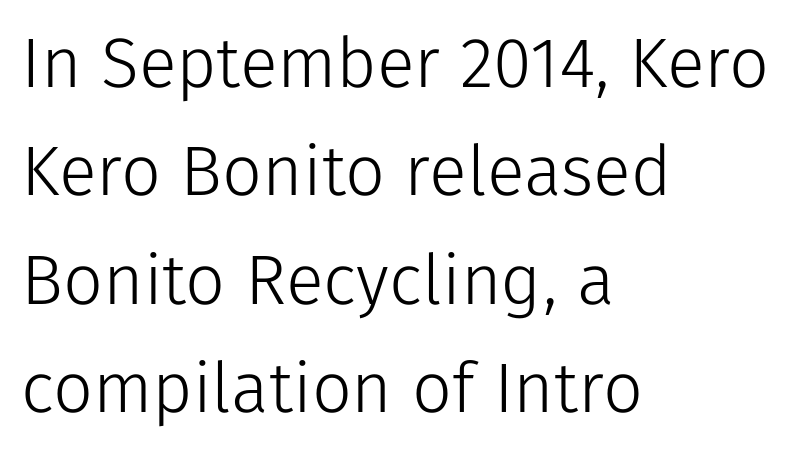
The image shows 70 px light sans-serif type, upright; set left-aligned, normal line spacing (1.55x), normal letter spacing, not underlined; low stroke contrast and a medium x-height.
